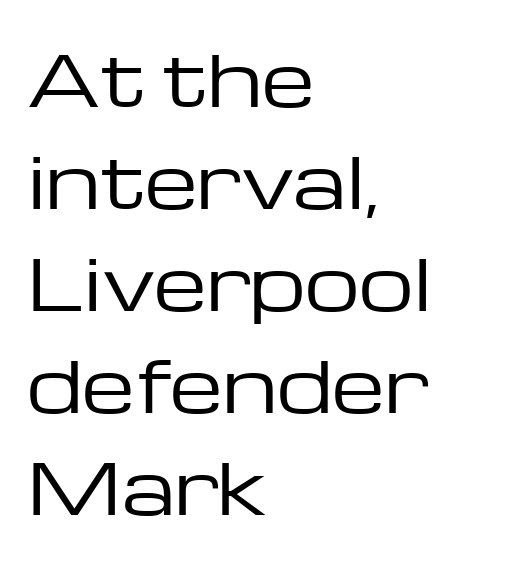
{"serif": "no", "italic": "no", "bold": "no", "weight": "regular", "width": "wide", "stroke_contrast": "low", "x_height": "medium", "monospaced": "no", "underline": "no", "align": "left", "line_spacing": "normal", "line_spacing_ratio": 1.48, "letter_spacing": "normal", "letter_spacing_em": 0.0, "glyph_px": 69}
